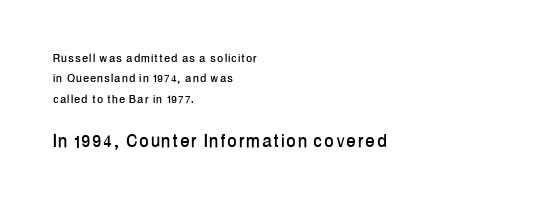
The image shows 22 px text type, upright; set left-aligned, normal line spacing (1.46x), not underlined; the second (bottom) block is 1.57x larger.
